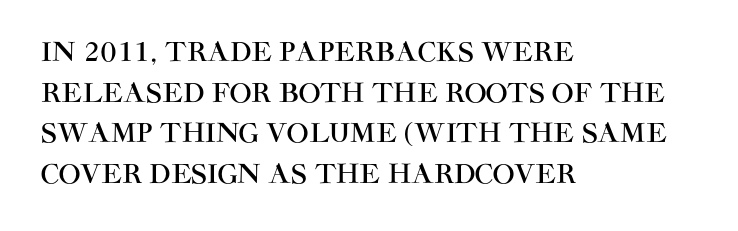
Q: Is the text italic (slanted)? A: No, it is upright.
Q: Is the text underlined? A: No.
Q: How is the paragraph aligned? A: Left-aligned.
Q: Is the spacing between letters normal or unusually wide? A: Normal.
Q: Is the spacing between lines tight, normal or loose? A: Normal.
